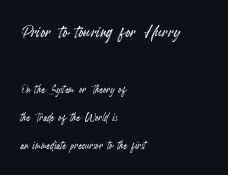
The image shows 22 px text type; set left-aligned, loose line spacing (1.98x), normal letter spacing, not underlined; the first (top) block is 1.57x larger.
